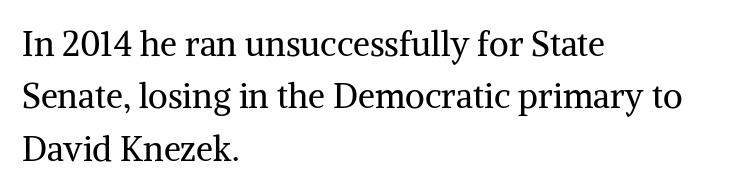
The rendering keeps characters at their native spacing. The rendering anchors every line to the left-hand side. These glyphs show unthickened strokes, regular width or finer. Designer's note — italics off, roman on. Check the space under the baseline: it is left empty. Each letter keeps its own natural width here, so spacing adapts to shape.
